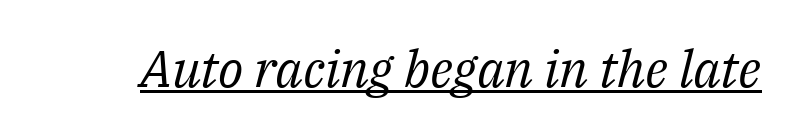
{"serif": "yes", "italic": "yes", "lean": "right", "slant_degrees": 14, "bold": "no", "weight": "regular", "width": "normal", "stroke_contrast": "medium", "x_height": "medium", "monospaced": "no", "underline": "yes", "letter_spacing": "normal", "letter_spacing_em": 0.0, "glyph_px": 51}
